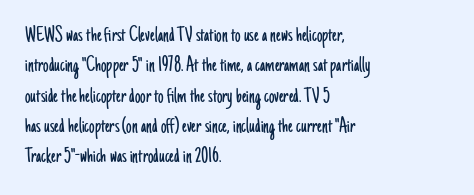
A quiet, ordinary-to-light weight characterises the typeface. The text block is weighted toward the left margin, trailing off unevenly rightward. This rendering leaves character spacing at its baseline value. Characters remain perfectly vertical along every line. The strip under each line holds only bare page.
